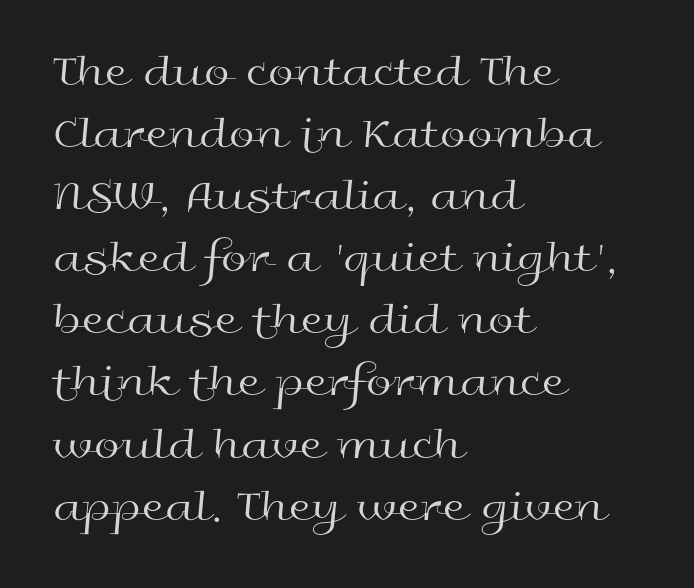
The image shows 46 px regular-weight, wide sans-serif type, upright; set left-aligned, normal line spacing (1.35x), normal letter spacing, not underlined; a medium x-height.
